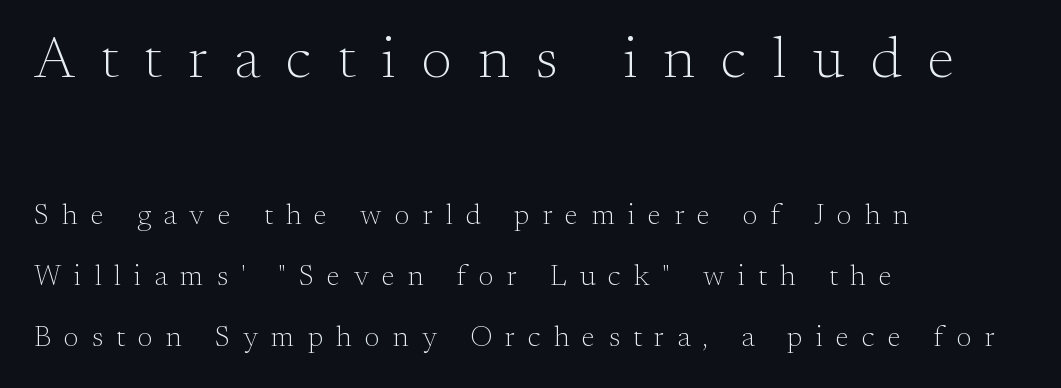
Regarding serifs, this sample has them. Varying glyph widths throughout — classic text-font behaviour. The ragged edge is on the right, which tells us the setting is flush left. Characters follow at a spacing far wider than the type designer built in. The cut favours lightness, reaching ordinary text weight at its darkest.
